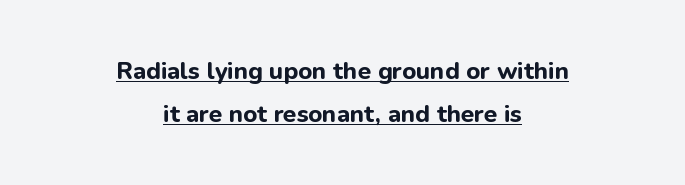
{"italic": "no", "bold": "yes", "underline": "yes", "align": "center", "line_spacing_ratio": 1.79, "letter_spacing": "normal", "letter_spacing_em": 0.0, "glyph_px": 24}
